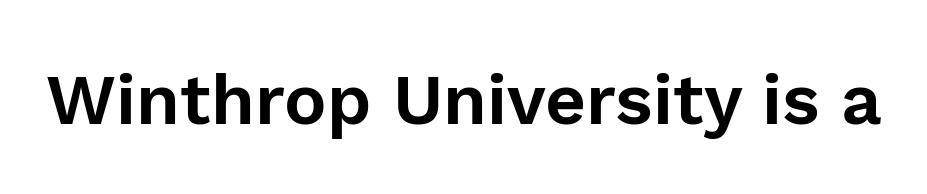
Each row of text sits above clean, open space. The lettering holds an erect, upright posture throughout. What kind of face is this? One without serifs — a sans. Looks like regular typesetting: each glyph gets only the width it needs. Look at the tracking — it's just the regular setting, nothing added.
